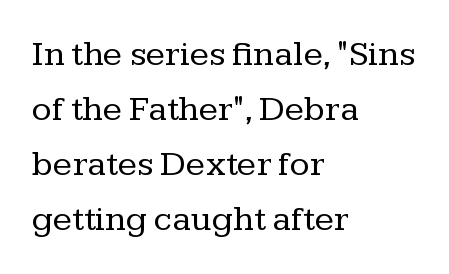
{"serif": "yes", "italic": "no", "bold": "no", "weight": "regular", "width": "normal", "stroke_contrast": "low", "x_height": "medium", "monospaced": "no", "underline": "no", "align": "left", "line_spacing": "normal", "line_spacing_ratio": 1.53, "letter_spacing": "normal", "letter_spacing_em": 0.0, "glyph_px": 36}
